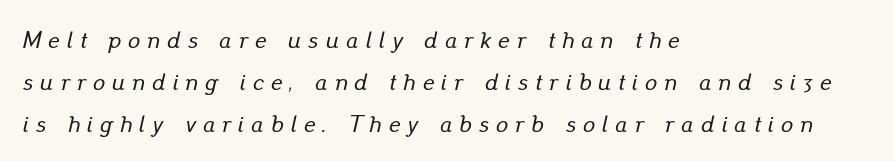
Q: Is the text italic (slanted)? A: Yes, it leans right by about 13 degrees.
Q: Is the text underlined? A: No.
Q: How is the paragraph aligned? A: Left-aligned.
Q: Is the spacing between letters normal or unusually wide? A: Unusually wide.
